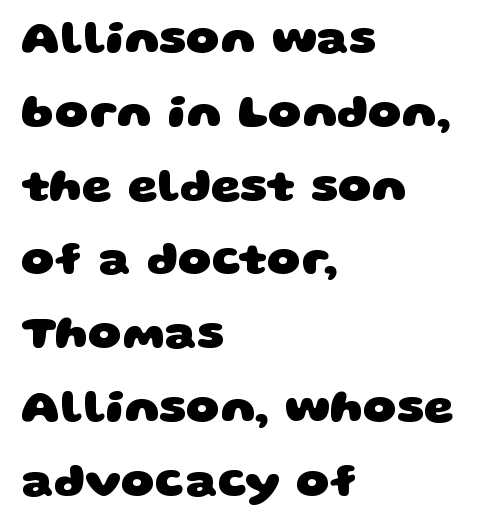
Q: Is the text bold? A: Yes.
Q: Is the typeface a serif or a sans-serif typeface? A: Sans-serif.
Q: Is the text underlined? A: No.
Q: How is the paragraph aligned? A: Left-aligned.
Q: Is the spacing between letters normal or unusually wide? A: Normal.
Q: Is the spacing between lines tight, normal or loose? A: Normal.
Q: Width (condensed, normal, or wide)? A: Wide.
Q: Stroke contrast? A: Low.
Q: x-height? A: Large.
Q: Monospaced? A: No.
